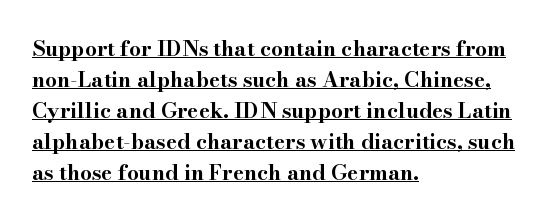
Q: Is the text bold? A: Yes.
Q: Is the text italic (slanted)? A: No, it is upright.
Q: Is the text underlined? A: Yes.
Q: How is the paragraph aligned? A: Left-aligned.
Q: Is the spacing between letters normal or unusually wide? A: Normal.
Q: Is the spacing between lines tight, normal or loose? A: Normal.
